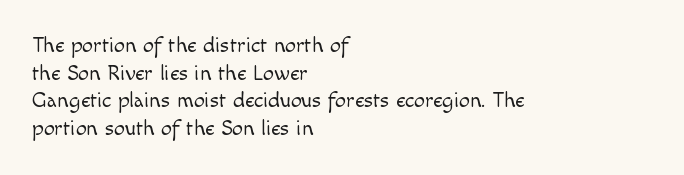
Q: Is the text bold? A: No.
Q: Is the text italic (slanted)? A: No, it is upright.
Q: Is the text underlined? A: No.
Q: How is the paragraph aligned? A: Left-aligned.
Q: Is the spacing between letters normal or unusually wide? A: Normal.
Q: Is the spacing between lines tight, normal or loose? A: Normal.
